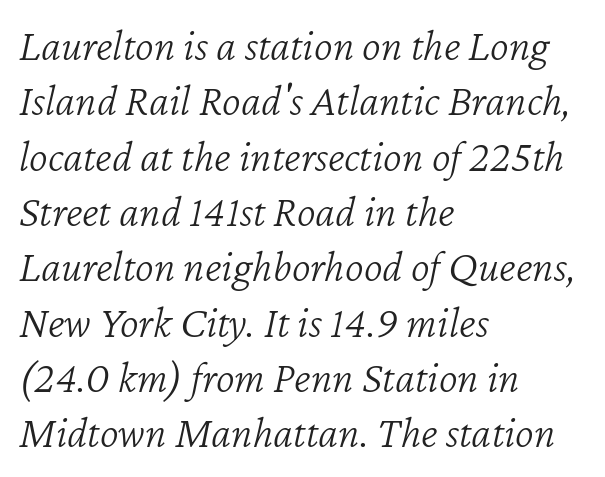
{"italic": "yes", "lean": "right", "slant_degrees": 12, "bold": "no", "weight": "light", "width": "normal", "stroke_contrast": "low", "x_height": "medium", "monospaced": "no", "underline": "no", "align": "left", "line_spacing_ratio": 1.23, "letter_spacing": "normal", "letter_spacing_em": 0.0, "glyph_px": 45}
